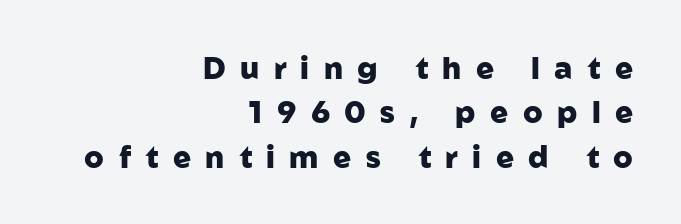
Students, observe: this is what conventionally led text looks like. Students, note that the glyphs here are deliberately spaced far apart. Underline: absent. These lines were composed using upright roman letters. Here the designer chose a conventional face with non-uniform glyph widths.
